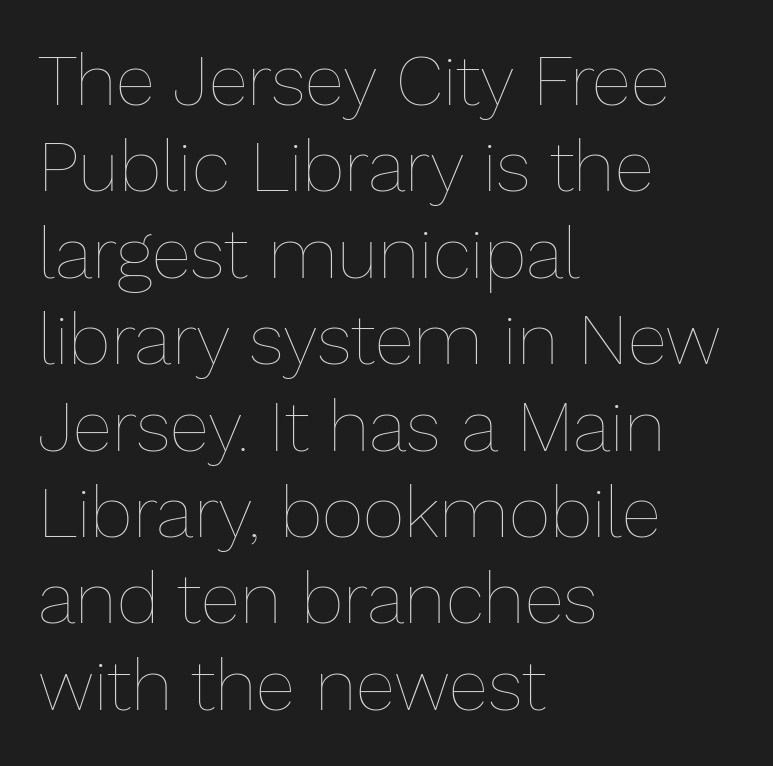
Q: Is the text bold? A: No.
Q: Is the text italic (slanted)? A: No, it is upright.
Q: Is the text underlined? A: No.
Q: How is the paragraph aligned? A: Left-aligned.
Q: Is the spacing between letters normal or unusually wide? A: Normal.
Q: Width (condensed, normal, or wide)? A: Normal.
Q: Stroke contrast? A: Low.
Q: x-height? A: Medium.
Q: Monospaced? A: No.
